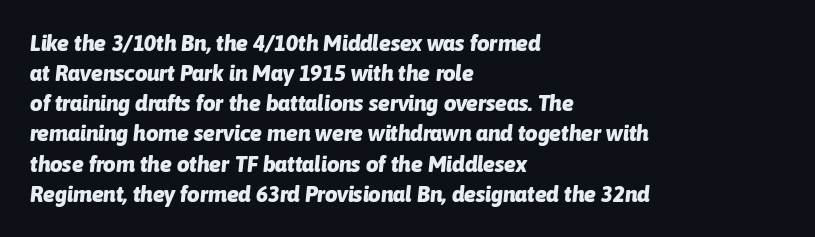
The image shows 22 px bold type, italic (leaning right); set left-aligned, normal line spacing (1.37x), normal letter spacing, not underlined.
